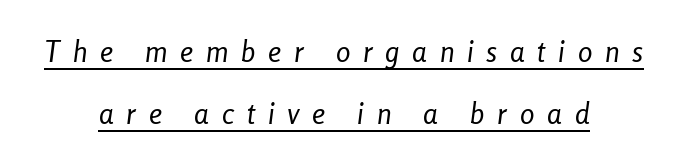
{"italic": "yes", "lean": "right", "slant_degrees": 8, "bold": "no", "weight": "regular", "width": "condensed", "stroke_contrast": "low", "x_height": "medium", "monospaced": "no", "underline": "yes", "align": "center", "line_spacing": "loose", "line_spacing_ratio": 2.14, "letter_spacing": "wide", "letter_spacing_em": 0.44, "glyph_px": 29}
